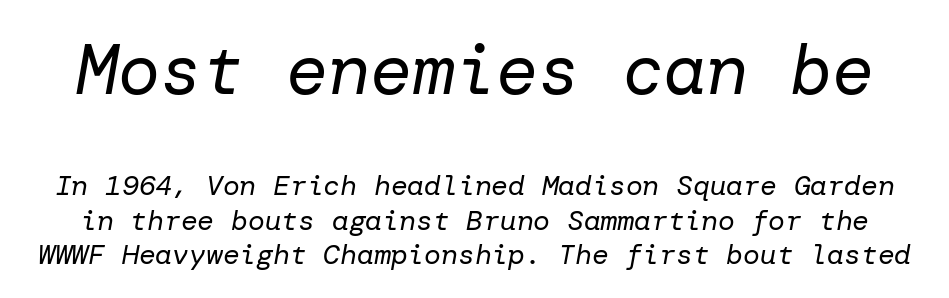
Q: Is the text bold? A: No.
Q: Is the text italic (slanted)? A: Yes, it leans right by about 10 degrees.
Q: Is the text underlined? A: No.
Q: Is the spacing between letters normal or unusually wide? A: Normal.
Q: Which block of text is set in a larger size, the first (top) or the second (bottom)? A: The first (top) one.
Q: Width (condensed, normal, or wide)? A: Normal.
Q: Stroke contrast? A: Low.
Q: x-height? A: Medium.
